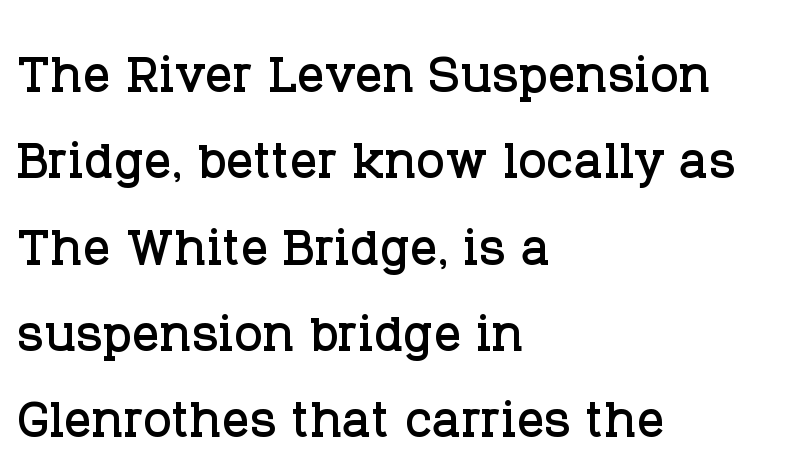
Leftover space on each line is placed entirely after the last word. Clear beneath every line of the passage. Is this a fixed-width face? No — the glyphs have proportional, varying widths. If you measured baseline to baseline, you'd find a middling distance.
